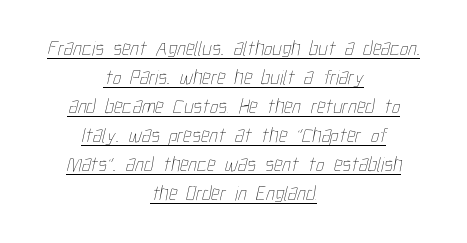
The image shows 21 px text type; set centered, normal line spacing (1.38x), normal letter spacing, underlined.
